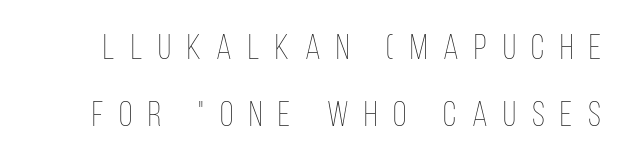
Looks like regular typesetting: each glyph gets only the width it needs. The gap between lines stays unmarked. Reading down the column, the eye jumps a long way to each next line. Stems here are at most as thick as an everyday book face.
